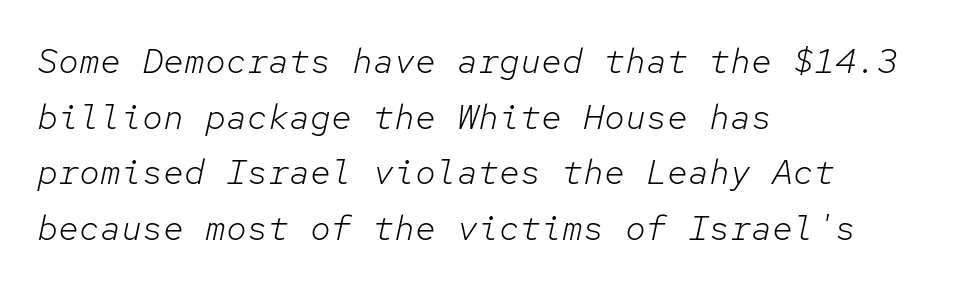
The image shows 35 px light type, italic (leaning right), monospaced; set left-aligned, normal line spacing (1.59x), normal letter spacing, not underlined; low stroke contrast and a medium x-height.
